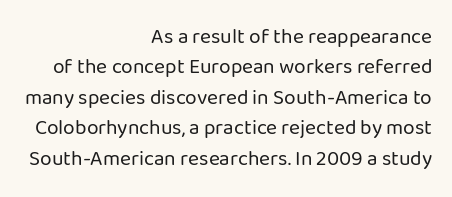
{"italic": "no", "bold": "no", "underline": "no", "align": "right", "line_spacing": "normal", "line_spacing_ratio": 1.45, "letter_spacing": "normal", "letter_spacing_em": 0.0, "glyph_px": 21}
